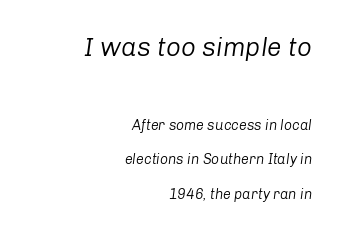
{"italic": "yes", "lean": "right", "slant_degrees": 8, "bold": "no", "underline": "no", "align": "right", "line_spacing": "loose", "line_spacing_ratio": 2.46, "letter_spacing": "normal", "letter_spacing_em": 0.0, "larger_block": "first", "size_ratio": 1.86, "glyph_px": 26}
